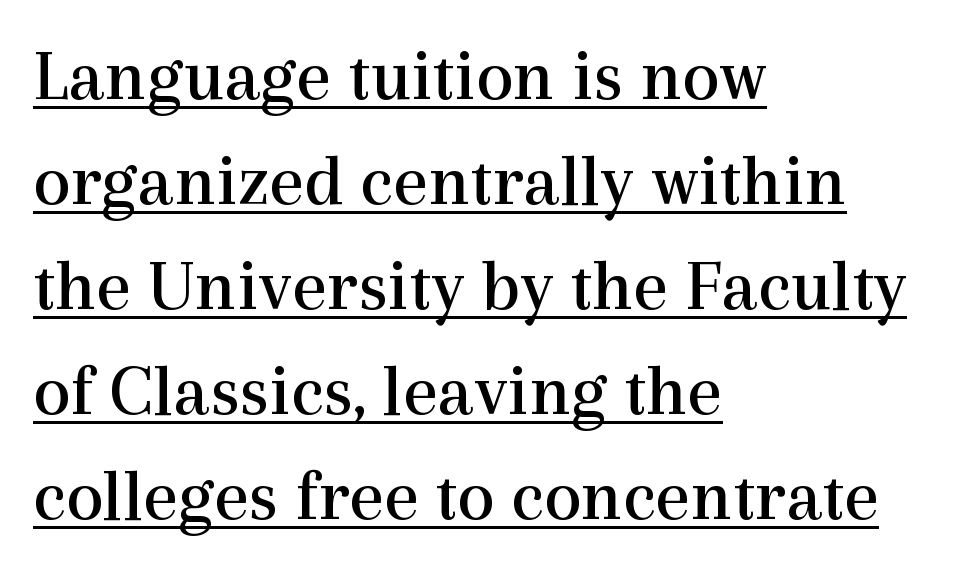
Students, observe: this is what conventionally led text looks like. Do the characters align in a grid? No, the font is proportional. Tall strokes in this sample are plumb rather than angled. Note: serifs present on the glyphs. Heaviness? Minimal to ordinary, like unemphasized prose. The passage shown has conventional tracking throughout.
